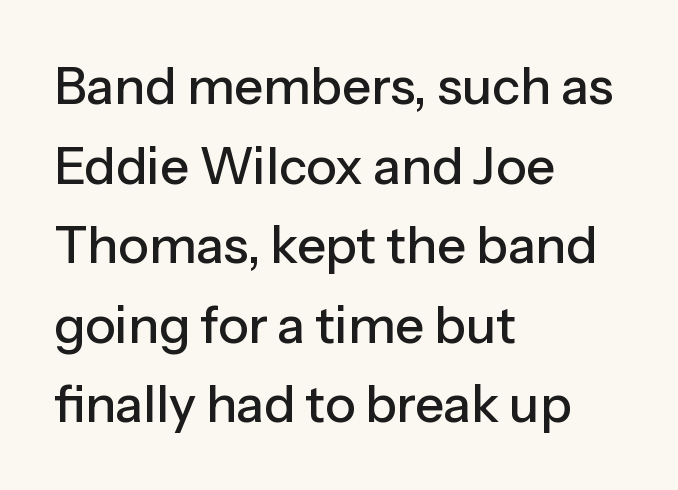
{"serif": "no", "italic": "no", "width": "normal", "stroke_contrast": "low", "x_height": "medium", "monospaced": "no", "underline": "no", "align": "left", "line_spacing": "normal", "line_spacing_ratio": 1.56, "letter_spacing": "normal", "letter_spacing_em": 0.0, "glyph_px": 51}
